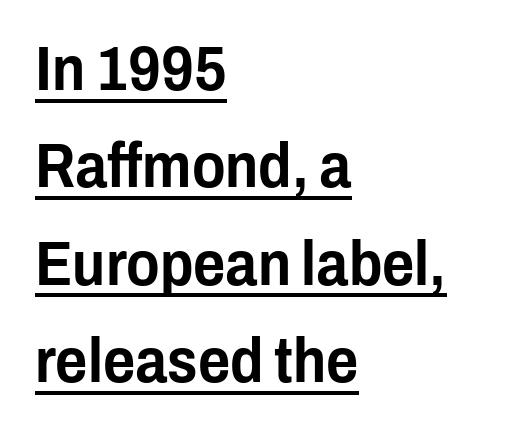
{"serif": "no", "italic": "no", "width": "condensed", "stroke_contrast": "low", "x_height": "medium", "monospaced": "no", "underline": "yes", "align": "left", "line_spacing": "normal", "line_spacing_ratio": 1.57, "letter_spacing": "normal", "letter_spacing_em": 0.0, "glyph_px": 62}
